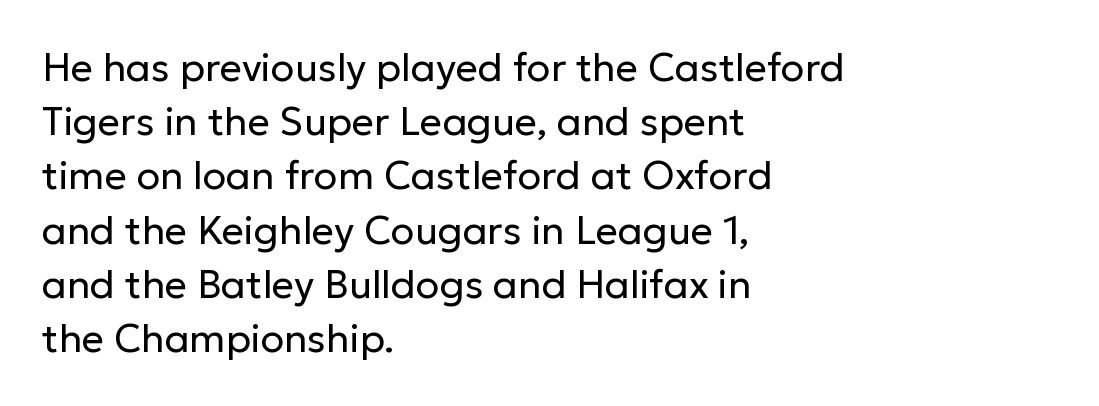
The font is comparable to plain body text, perhaps lighter. The baseline area is clear. Observe the absence of serifs on each vertical stroke in this sample. Think of a printed novel: that variable character pitch is what you see here. The axis of the letterforms is exactly vertical. Every row of glyphs begins at an identical x-position on the left.
